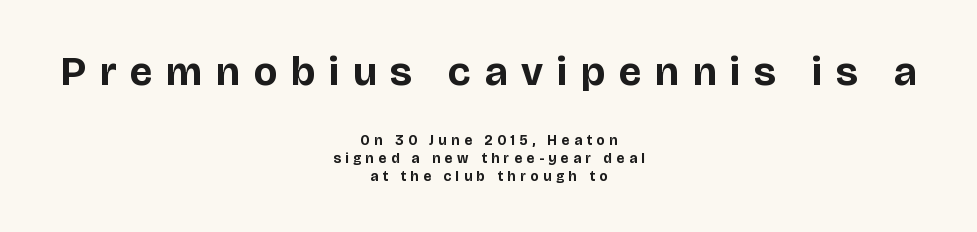
Q: Is the text bold? A: Yes.
Q: Is the text italic (slanted)? A: No, it is upright.
Q: Is the typeface a serif or a sans-serif typeface? A: Sans-serif.
Q: Is the text underlined? A: No.
Q: How is the paragraph aligned? A: Centered.
Q: Is the spacing between letters normal or unusually wide? A: Unusually wide.
Q: Is the spacing between lines tight, normal or loose? A: Normal.
Q: Which block of text is set in a larger size, the first (top) or the second (bottom)? A: The first (top) one.
Q: Width (condensed, normal, or wide)? A: Normal.
Q: Stroke contrast? A: Low.
Q: x-height? A: Large.
Q: Monospaced? A: No.
